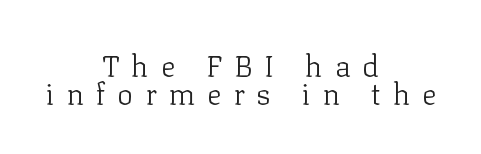
The image shows 30 px light serif type, upright; set centered, tight line spacing (0.95x), unusually wide letter spacing (+0.4 em), not underlined; low stroke contrast and a medium x-height.
